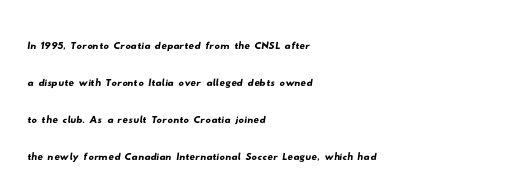
{"underline": "no", "align": "left", "line_spacing": "normal", "line_spacing_ratio": 1.37, "letter_spacing": "normal", "letter_spacing_em": 0.0, "glyph_px": 27}
